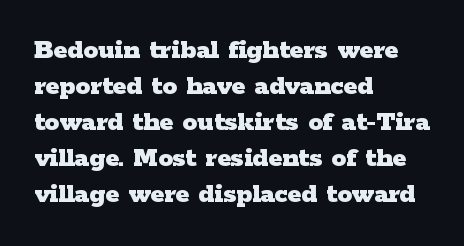
{"serif": "yes", "italic": "no", "bold": "yes", "weight": "heavy", "width": "wide", "stroke_contrast": "low", "x_height": "medium", "monospaced": "no", "underline": "no", "align": "left", "line_spacing_ratio": 1.24, "letter_spacing": "normal", "letter_spacing_em": 0.0, "glyph_px": 29}
